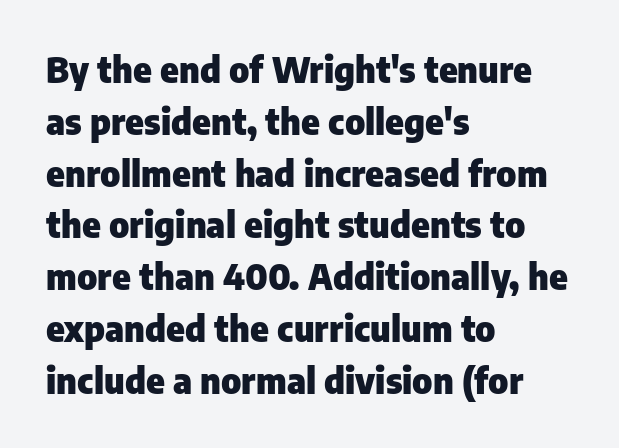
{"serif": "no", "italic": "no", "bold": "yes", "weight": "heavy", "width": "normal", "stroke_contrast": "low", "x_height": "medium", "monospaced": "no", "underline": "no", "align": "left", "line_spacing": "normal", "line_spacing_ratio": 1.48, "letter_spacing": "normal", "letter_spacing_em": 0.0, "glyph_px": 35}
